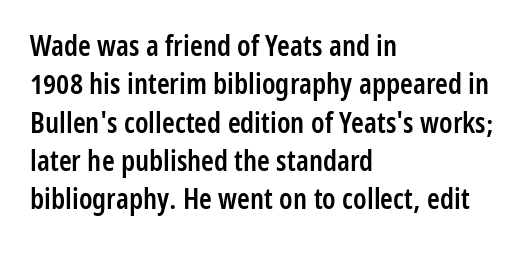
The foot of each line stays bare and open. Evenly set lines give the paragraph a standard silhouette. Each line starts at the same left margin while the right side varies. The glyphs in this specimen are sans serif. Every character sits straight up, as roman type does. Words appear dense and cohesive because spacing is normal.
